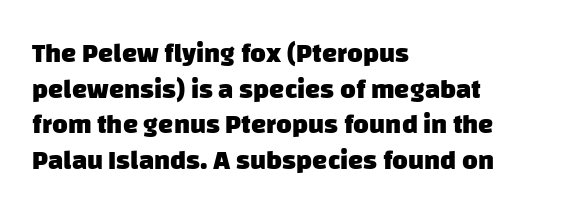
How would I describe the line gaps? Plain and ordinary. Casual observation: everything's shoved over to the left. The words here are not underlined. Students, note that the glyphs here touch the page at normal intervals. Strong, thick strokes mark this as bold type.
